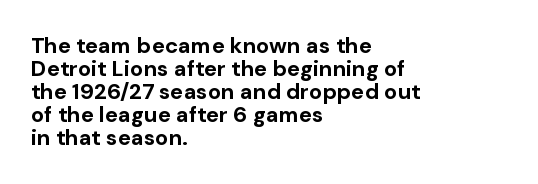
The image shows 22 px bold type, upright; set left-aligned, tight line spacing (1.05x), normal letter spacing, not underlined.
